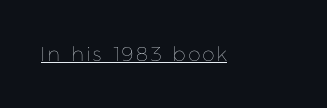
The face looks like a standard text weight, possibly lighter. Rendered with straight, roman letterforms. The rendered words wear a rule along their underside.
